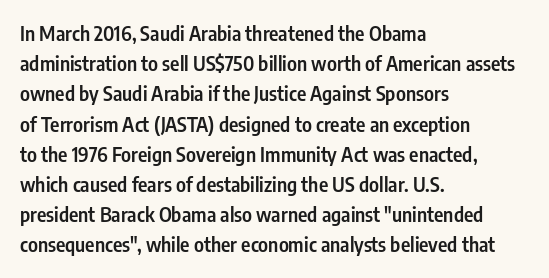
{"italic": "no", "bold": "semi", "underline": "no", "align": "left", "line_spacing": "normal", "line_spacing_ratio": 1.51, "letter_spacing": "normal", "letter_spacing_em": 0.0, "glyph_px": 20}
